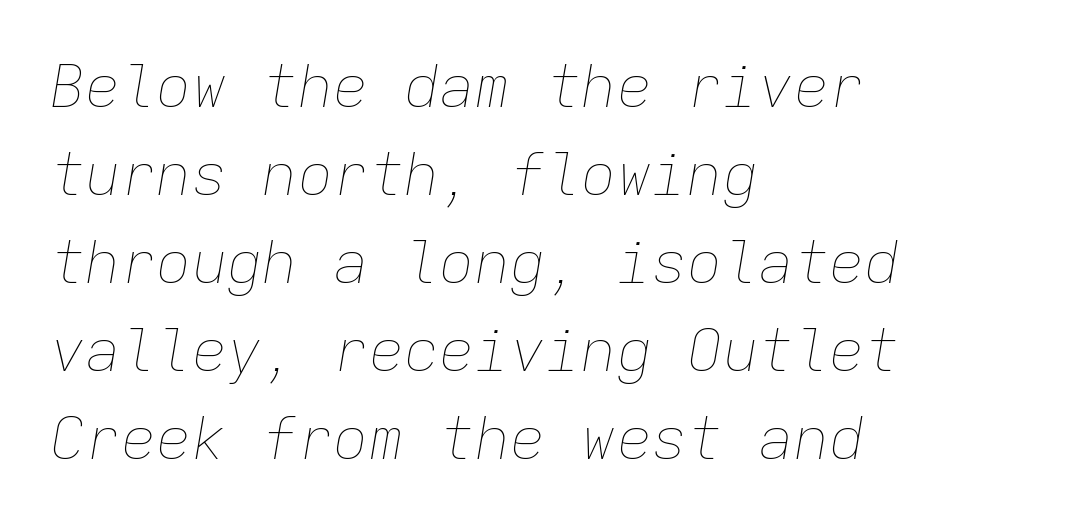
Q: Is the text bold? A: No.
Q: Is the text italic (slanted)? A: Yes, it leans right by about 9 degrees.
Q: Is the text underlined? A: No.
Q: How is the paragraph aligned? A: Left-aligned.
Q: Is the spacing between letters normal or unusually wide? A: Normal.
Q: Is the spacing between lines tight, normal or loose? A: Normal.
Q: Width (condensed, normal, or wide)? A: Normal.
Q: Stroke contrast? A: Low.
Q: x-height? A: Medium.
Q: Monospaced? A: Yes.
